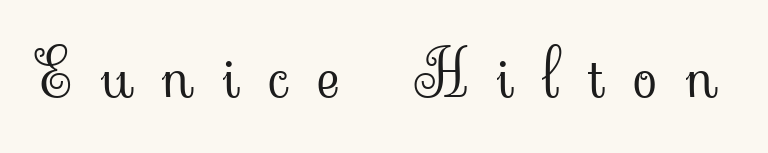
Q: Is the text bold? A: No.
Q: Is the text italic (slanted)? A: No, it is upright.
Q: Is the typeface a serif or a sans-serif typeface? A: Serif.
Q: Is the text underlined? A: No.
Q: Is the spacing between letters normal or unusually wide? A: Unusually wide.
Q: Width (condensed, normal, or wide)? A: Normal.
Q: Stroke contrast? A: Low.
Q: x-height? A: Small.
Q: Monospaced? A: No.
